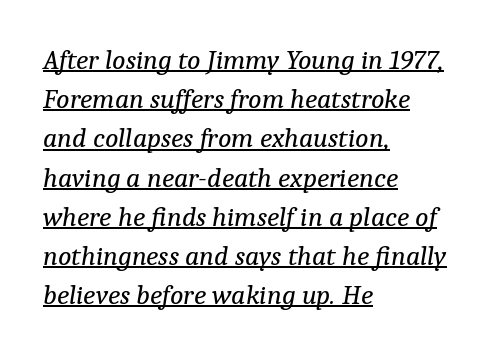
Proportional: the letters do not fall into vertical columns. A typesetter would label this face a serif. Compared with a centered layout, this one pins lines to the left instead. Standard letterfit; no display-style spreading of the glyphs. The vertical gap from one line to the next is medium.
